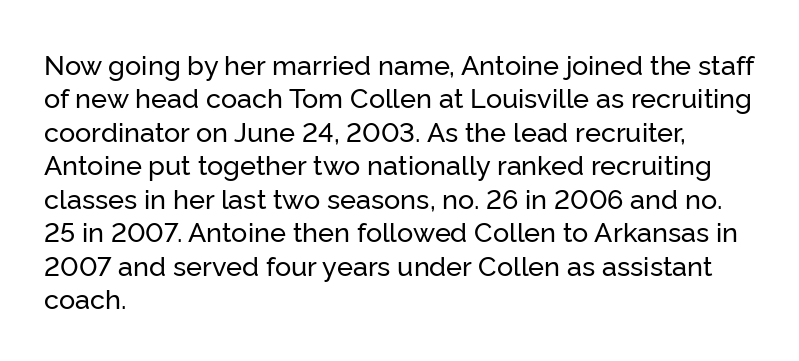
{"italic": "no", "underline": "no", "align": "left", "line_spacing_ratio": 1.24, "letter_spacing": "normal", "letter_spacing_em": 0.0, "glyph_px": 27}
